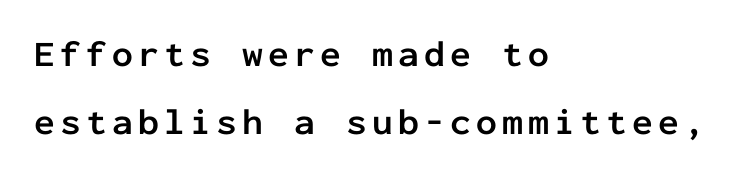
Leftover space on each line is placed entirely after the last word. Style check: upright. A typesetter would label this face a sans. Its strokes are broad and dark, the hallmark of bold type. Think of a typewriter: that constant character pitch is what you see here.
